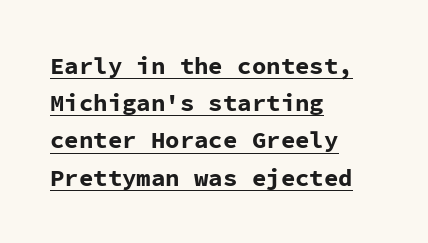
Q: Is the text bold? A: Yes.
Q: Is the text italic (slanted)? A: No, it is upright.
Q: Is the text underlined? A: Yes.
Q: How is the paragraph aligned? A: Left-aligned.
Q: Is the spacing between letters normal or unusually wide? A: Normal.
Q: Is the spacing between lines tight, normal or loose? A: Normal.
